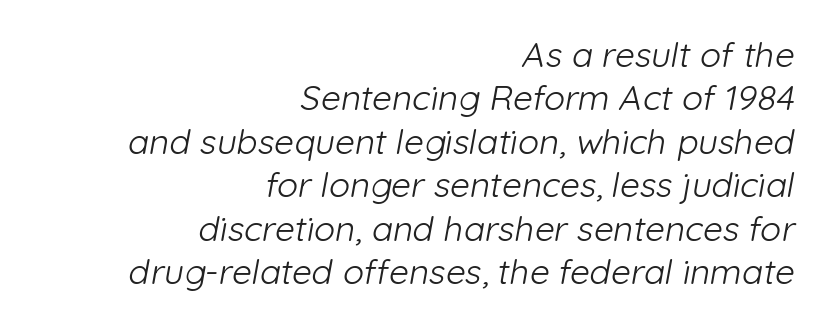
Descenders are the only things crossing below the line. The letters carry no serifs — their stems end cleanly without finishing strokes. This sample is right-justified, so line beginnings fall wherever the words allow. The line texture is even and compact thanks to regular tracking. The letterforms sit at book weight or below.
